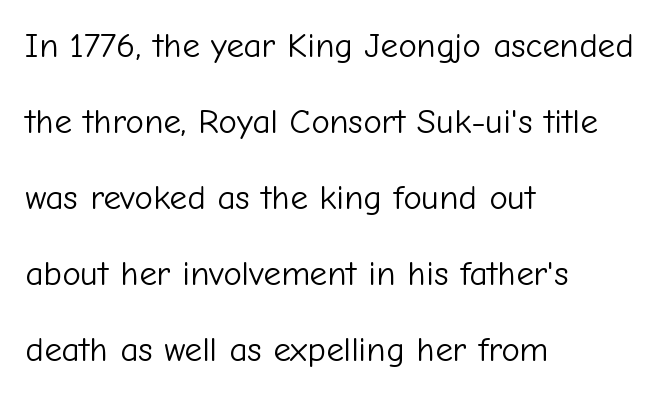
{"serif": "no", "italic": "no", "bold": "no", "weight": "light", "width": "normal", "stroke_contrast": "low", "x_height": "medium", "monospaced": "no", "underline": "no", "align": "left", "line_spacing": "loose", "line_spacing_ratio": 2.17, "letter_spacing": "normal", "letter_spacing_em": 0.0, "glyph_px": 35}
